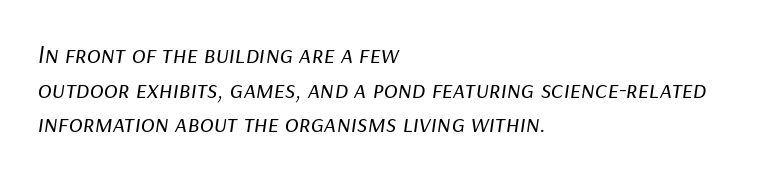
Tracking value appears to be zero — textbook default spacing. Heft: none added — not bold. This rendering features lettering with no underline. The typesetter chose a ragged-right arrangement here. The designer left line spacing at the default.
